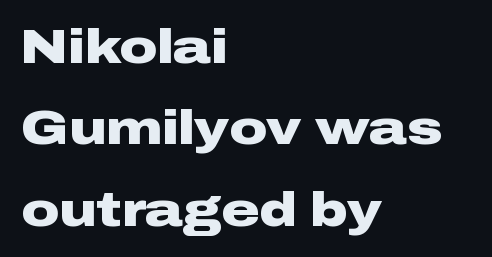
{"serif": "no", "italic": "no", "bold": "yes", "weight": "heavy", "width": "wide", "stroke_contrast": "low", "x_height": "medium", "monospaced": "no", "underline": "no", "align": "left", "line_spacing_ratio": 1.73, "letter_spacing": "normal", "letter_spacing_em": 0.0, "glyph_px": 47}
